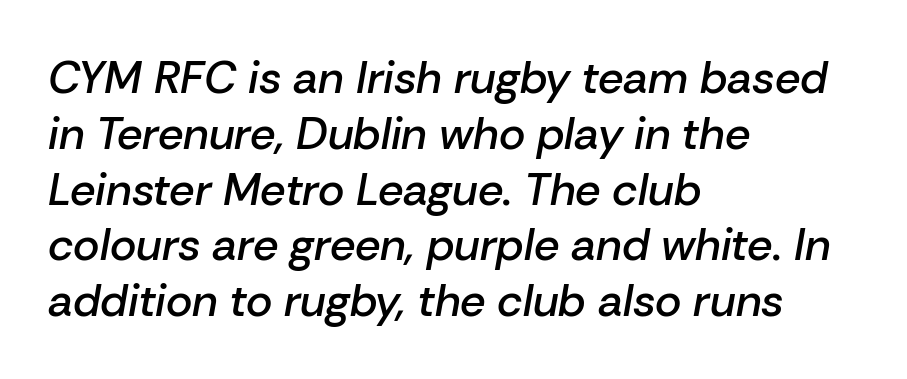
Q: Is the text bold? A: Semi-bold.
Q: Is the text italic (slanted)? A: Yes, it leans right by about 10 degrees.
Q: Is the text underlined? A: No.
Q: How is the paragraph aligned? A: Left-aligned.
Q: Is the spacing between letters normal or unusually wide? A: Normal.
Q: Width (condensed, normal, or wide)? A: Normal.
Q: Stroke contrast? A: Low.
Q: x-height? A: Medium.
Q: Monospaced? A: No.
